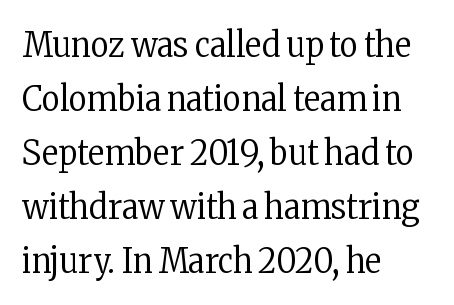
Interline gaps are of average width in this sample. The face used here is proportionally spaced, like ordinary book or web type. Here the glyphs are tracked normally, forming tight word shapes. A classic flush-left, rag-right setting is used for this passage. Vertical strokes here are truly vertical. The specimen omits any rule beneath the text block's lines.
